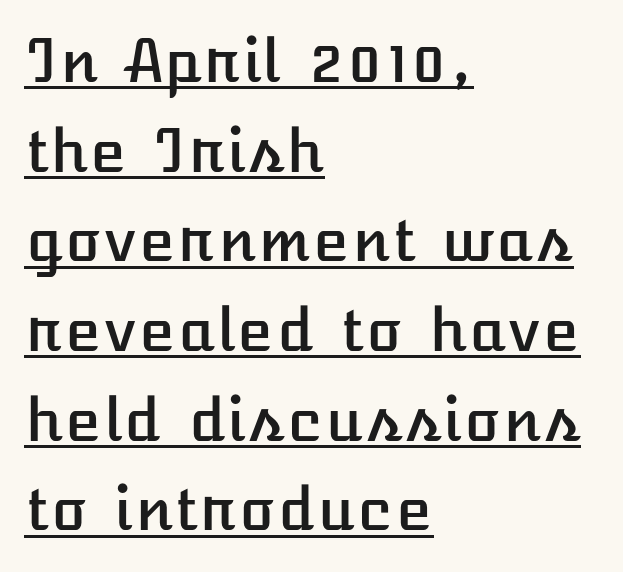
Q: Is the text italic (slanted)? A: No, it is upright.
Q: Is the text underlined? A: Yes.
Q: How is the paragraph aligned? A: Left-aligned.
Q: Is the spacing between letters normal or unusually wide? A: Normal.
Q: Is the spacing between lines tight, normal or loose? A: Normal.
Q: Width (condensed, normal, or wide)? A: Normal.
Q: Stroke contrast? A: Low.
Q: x-height? A: Medium.
